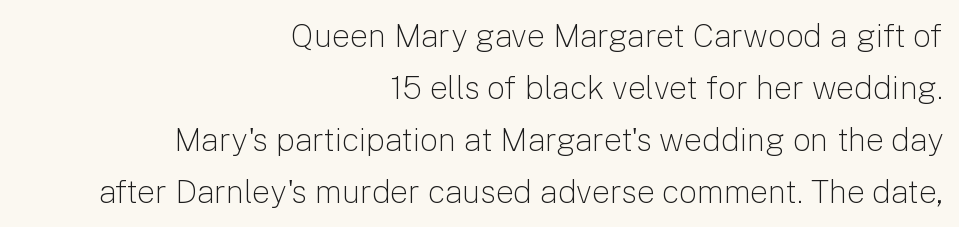
Every stem runs plumb, perpendicular to the baseline. The setting favours the right margin, as signatures and pull-quotes sometimes do. The letterforms sit shoulder to shoulder at normal distance. The characters display no serif detailing; their extremities are plain. Do the characters align in a grid? No, the font is proportional. Quick note: interline space is typical.
